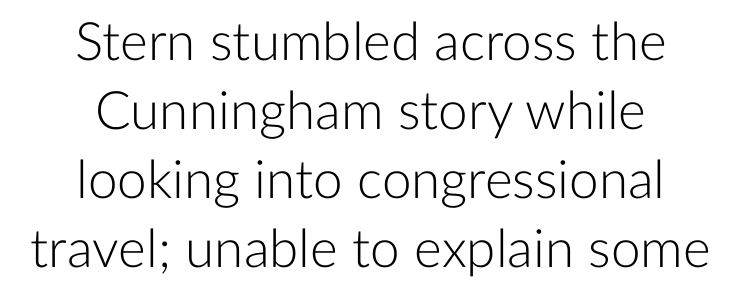
Regarding leading, the lines here are spaced in the standard way. The text block is weighted toward neither margin, spreading evenly from the middle. Weight: not bold — regular or lighter. Here the designer chose a conventional face with non-uniform glyph widths. The area under the type is left untouched. The line texture is even and compact thanks to regular tracking.
